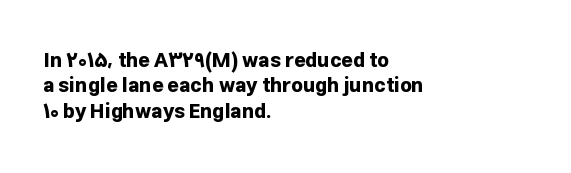
Characters follow at the spacing the type designer built in. What's the leading like? Ordinary, nothing unusual. Horizontal alignment here is leftward, the default for most running prose. The words here are not underlined. The typesetting leans heavy: a genuine bold.
